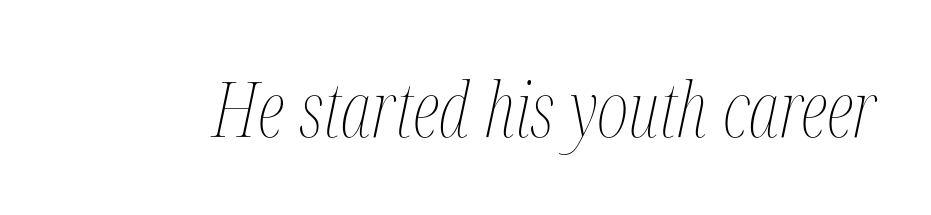
The rendering uses natural spacing where letterforms have individual widths. Looking at the ascenders, they clearly lean. Honestly, the letter spacing is just normal — you wouldn't notice it. Rule under the text: the space is simply empty.
